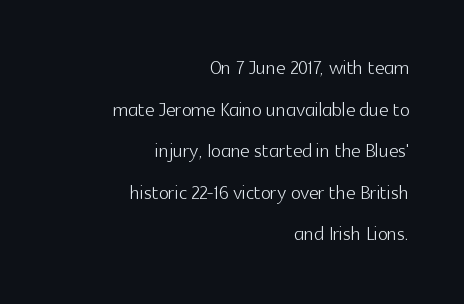
{"italic": "no", "bold": "no", "underline": "no", "align": "right", "line_spacing": "normal", "line_spacing_ratio": 1.6, "letter_spacing": "normal", "letter_spacing_em": 0.0, "glyph_px": 26}
